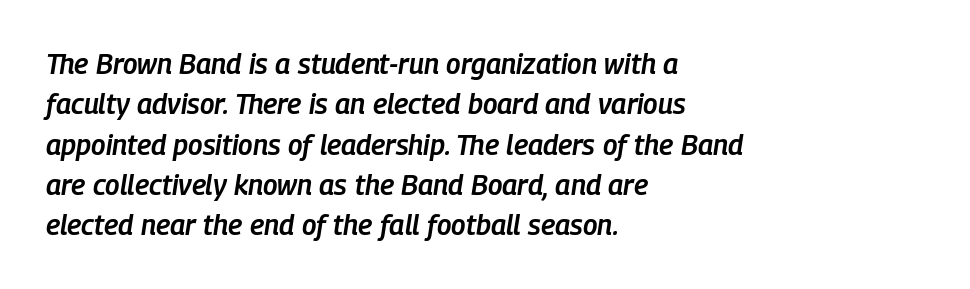
{"italic": "yes", "lean": "right", "slant_degrees": 9, "bold": "semi", "weight": "semibold", "width": "condensed", "stroke_contrast": "low", "x_height": "medium", "monospaced": "no", "underline": "no", "align": "left", "line_spacing": "normal", "line_spacing_ratio": 1.44, "letter_spacing": "normal", "letter_spacing_em": 0.0, "glyph_px": 28}
